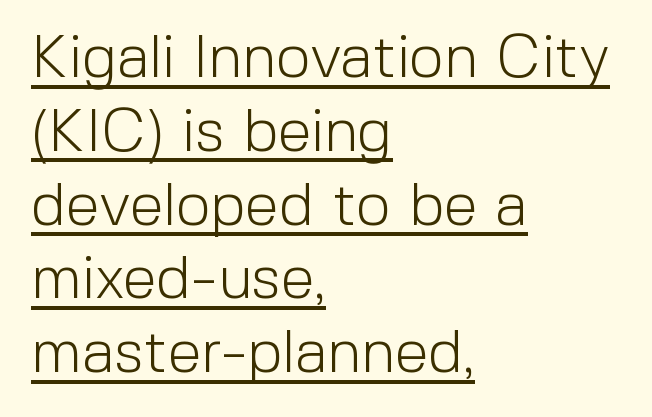
The image shows 61 px light sans-serif type, upright; set left-aligned, line spacing 1.21x, normal letter spacing, underlined; a medium x-height.
